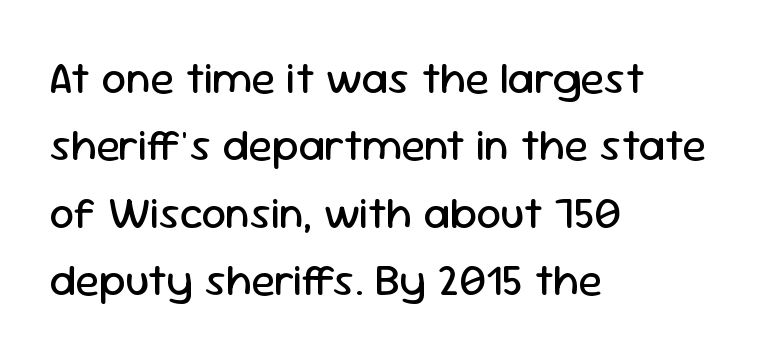
The image shows 44 px regular-weight sans-serif type, upright; set left-aligned, normal line spacing (1.53x), normal letter spacing, not underlined; low stroke contrast and a medium x-height.
